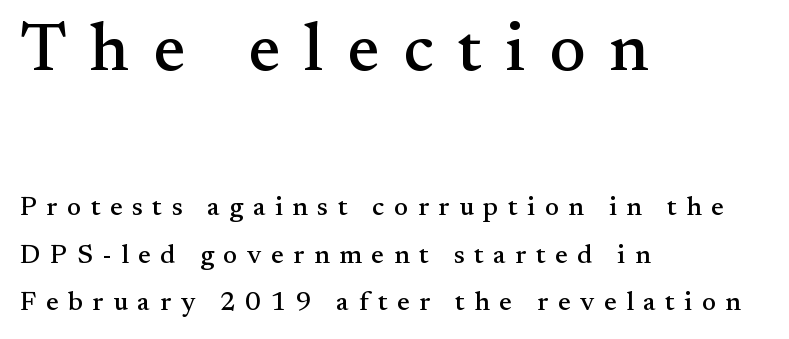
Q: Is the text italic (slanted)? A: No, it is upright.
Q: Is the typeface a serif or a sans-serif typeface? A: Serif.
Q: Is the text underlined? A: No.
Q: How is the paragraph aligned? A: Left-aligned.
Q: Is the spacing between letters normal or unusually wide? A: Unusually wide.
Q: Which block of text is set in a larger size, the first (top) or the second (bottom)? A: The first (top) one.
Q: Width (condensed, normal, or wide)? A: Normal.
Q: Stroke contrast? A: Medium.
Q: x-height? A: Small.
Q: Monospaced? A: No.
